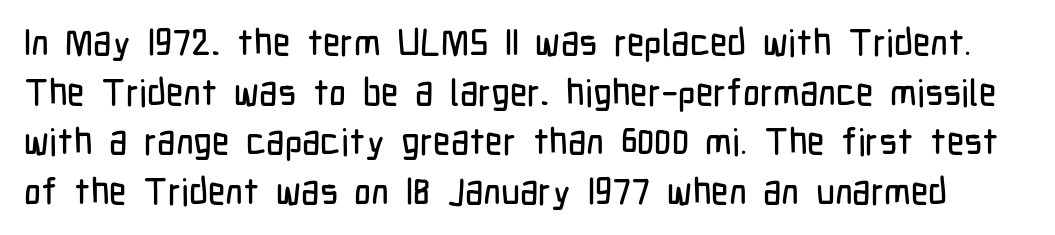
{"serif": "no", "italic": "no", "width": "condensed", "stroke_contrast": "low", "x_height": "medium", "monospaced": "no", "underline": "no", "line_spacing": "normal", "line_spacing_ratio": 1.34, "letter_spacing": "normal", "letter_spacing_em": 0.0, "glyph_px": 37}
